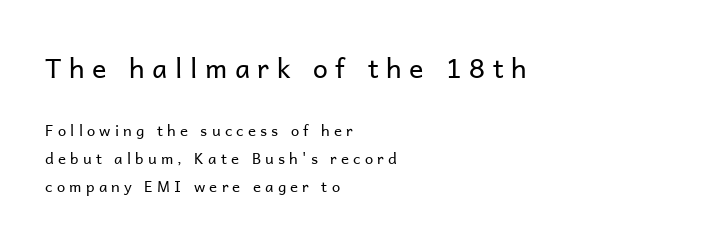
The image shows 27 px text type, upright; set left-aligned, line spacing 1.86x, unusually wide letter spacing (+0.28 em), not underlined; the first (top) block is 1.8x larger.
